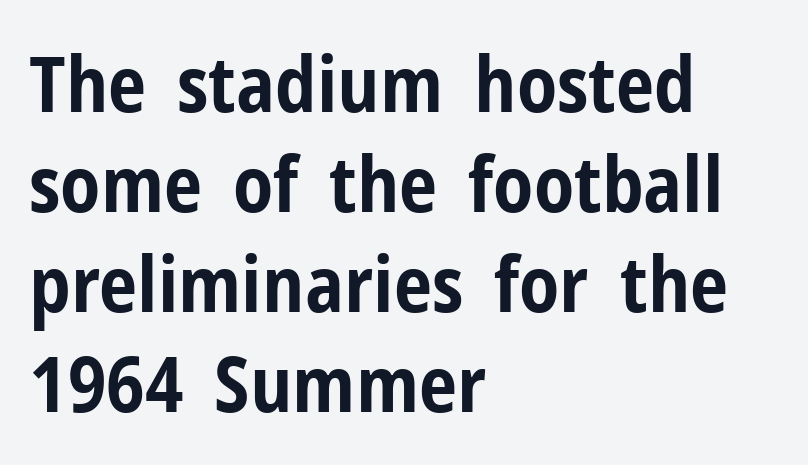
Q: Is the text bold? A: Yes.
Q: Is the text italic (slanted)? A: No, it is upright.
Q: Is the typeface a serif or a sans-serif typeface? A: Sans-serif.
Q: Is the text underlined? A: No.
Q: How is the paragraph aligned? A: Left-aligned.
Q: Is the spacing between letters normal or unusually wide? A: Normal.
Q: Is the spacing between lines tight, normal or loose? A: Normal.
Q: Width (condensed, normal, or wide)? A: Condensed.
Q: Stroke contrast? A: Low.
Q: x-height? A: Medium.
Q: Monospaced? A: No.
